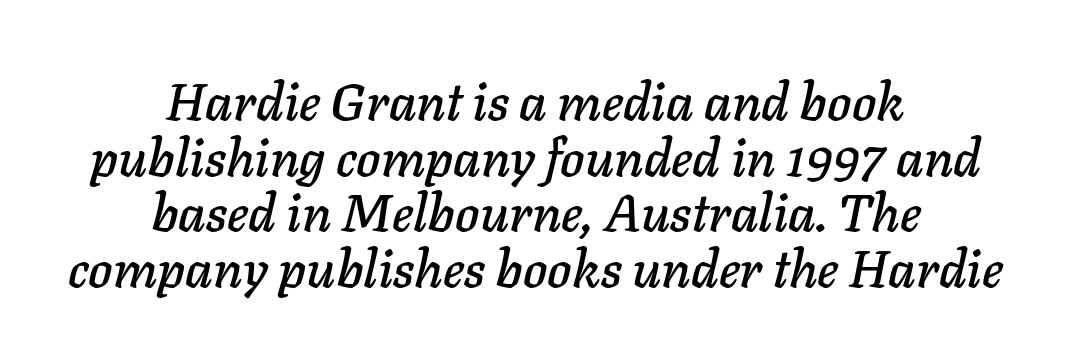
{"italic": "yes", "lean": "right", "slant_degrees": 11, "width": "normal", "stroke_contrast": "low", "x_height": "medium", "monospaced": "no", "underline": "no", "align": "center", "line_spacing": "tight", "line_spacing_ratio": 1.07, "letter_spacing": "normal", "letter_spacing_em": 0.0, "glyph_px": 52}
